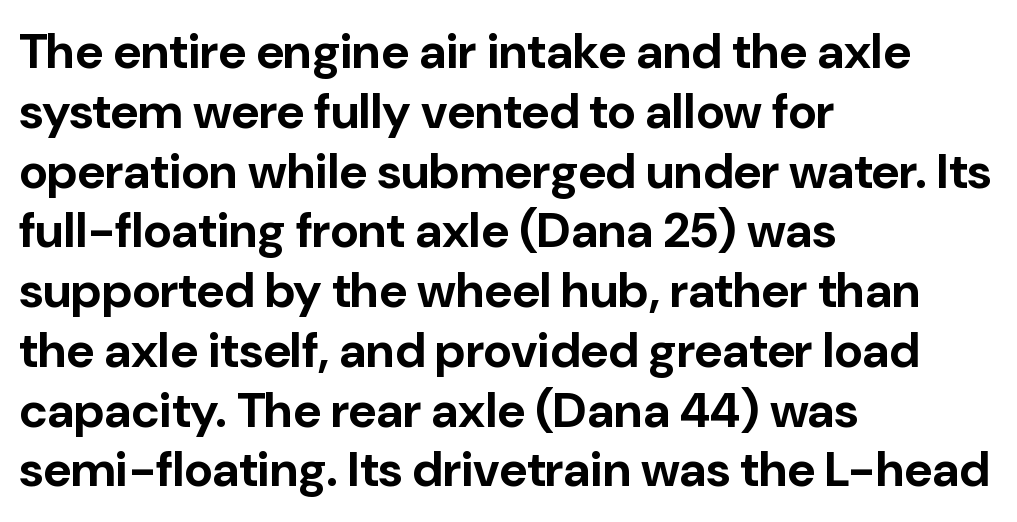
The image shows 49 px bold sans-serif type, upright; set left-aligned, line spacing 1.22x, normal letter spacing, not underlined; low stroke contrast and a medium x-height.
